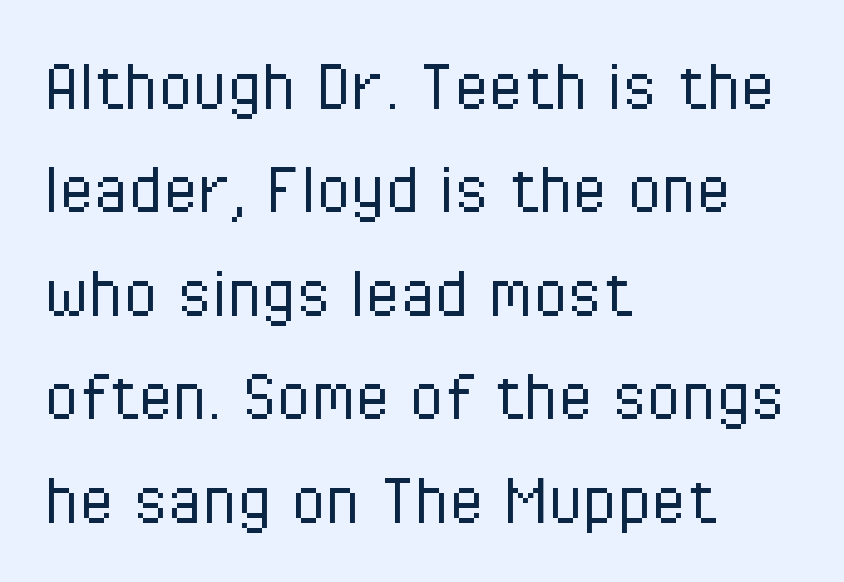
The image shows 79 px light, condensed sans-serif type, upright; set left-aligned, normal line spacing (1.31x), normal letter spacing, not underlined; low stroke contrast and a medium x-height.
